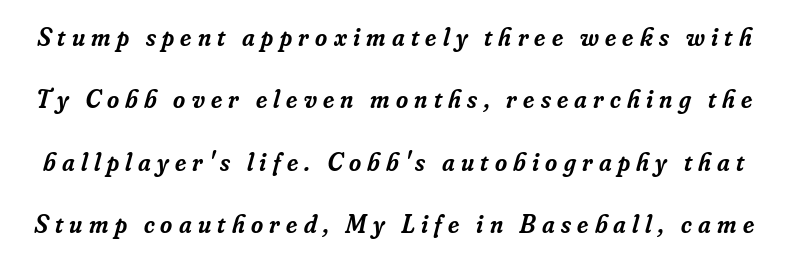
Q: Is the text bold? A: Semi-bold.
Q: Is the text italic (slanted)? A: Yes, it leans right by about 16 degrees.
Q: Is the text underlined? A: No.
Q: Is the spacing between letters normal or unusually wide? A: Unusually wide.
Q: Is the spacing between lines tight, normal or loose? A: Loose.
